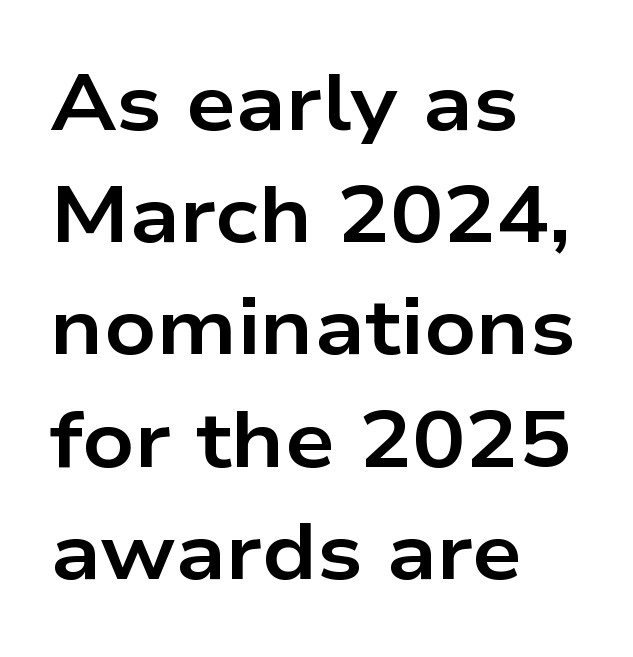
The image shows 79 px bold, wide sans-serif type, upright; set left-aligned, normal line spacing (1.42x), normal letter spacing, not underlined; low stroke contrast and a medium x-height.
